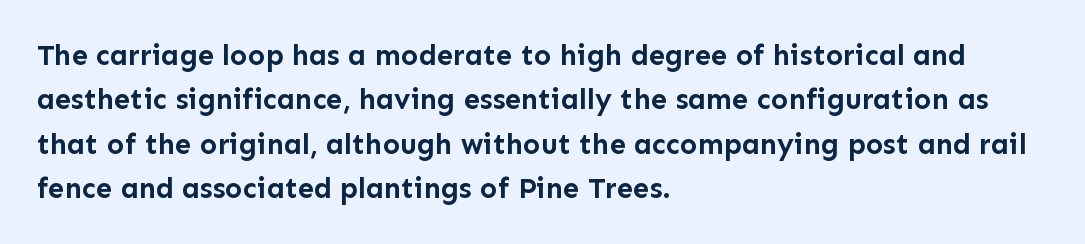
Q: Is the text bold? A: Yes.
Q: Is the text italic (slanted)? A: No, it is upright.
Q: Is the typeface a serif or a sans-serif typeface? A: Sans-serif.
Q: Is the text underlined? A: No.
Q: How is the paragraph aligned? A: Left-aligned.
Q: Is the spacing between letters normal or unusually wide? A: Normal.
Q: Is the spacing between lines tight, normal or loose? A: Normal.
Q: Width (condensed, normal, or wide)? A: Normal.
Q: Stroke contrast? A: Low.
Q: x-height? A: Medium.
Q: Monospaced? A: No.
